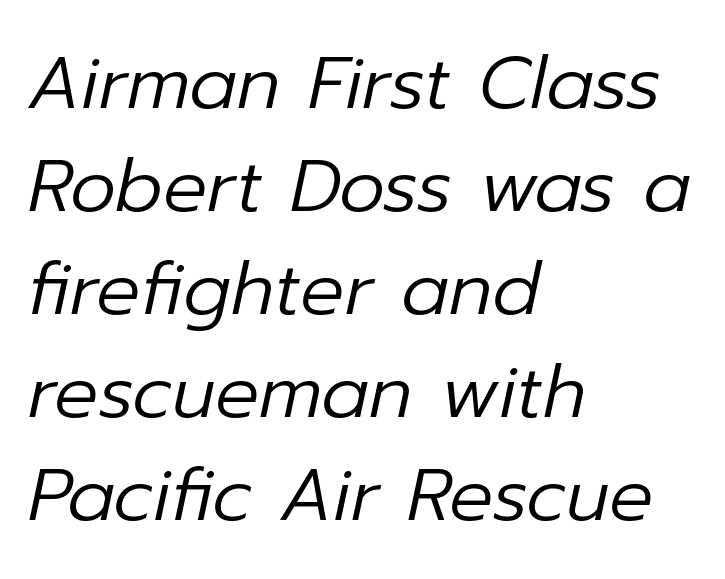
Q: Is the text bold? A: No.
Q: Is the text italic (slanted)? A: Yes, it leans right by about 12 degrees.
Q: Is the text underlined? A: No.
Q: How is the paragraph aligned? A: Left-aligned.
Q: Is the spacing between letters normal or unusually wide? A: Normal.
Q: Is the spacing between lines tight, normal or loose? A: Normal.
Q: Width (condensed, normal, or wide)? A: Normal.
Q: Stroke contrast? A: Low.
Q: x-height? A: Medium.
Q: Monospaced? A: No.
